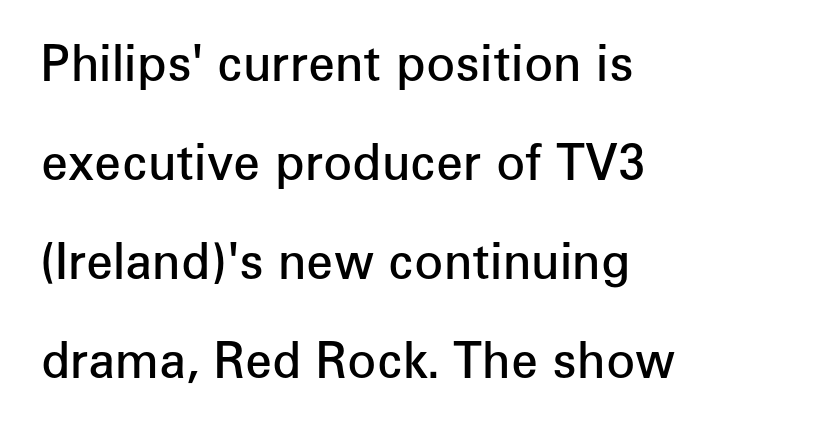
The image shows 48 px semibold sans-serif type, upright; set left-aligned, loose line spacing (2.06x), normal letter spacing, not underlined; low stroke contrast and a medium x-height.
